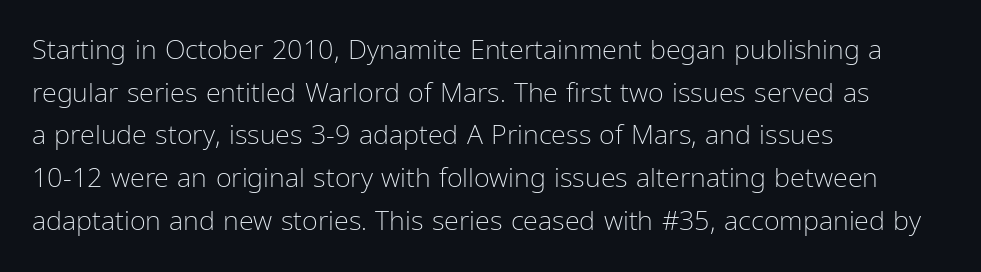
The ragged edge is on the right, which tells us the setting is flush left. Vertical strokes here are truly vertical. Heaviness? Minimal to ordinary, like unemphasized prose. Lines of text with bare space underneath.
